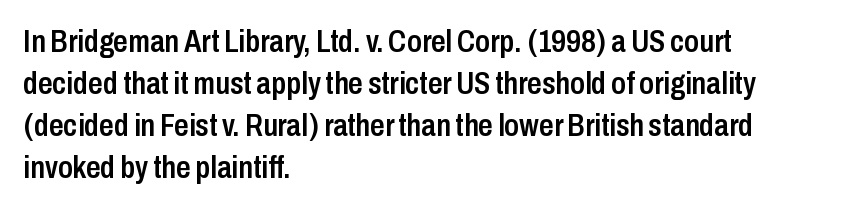
The image shows 32 px semibold, condensed sans-serif type, upright; set left-aligned, normal line spacing (1.31x), normal letter spacing, not underlined; low stroke contrast and a medium x-height.
